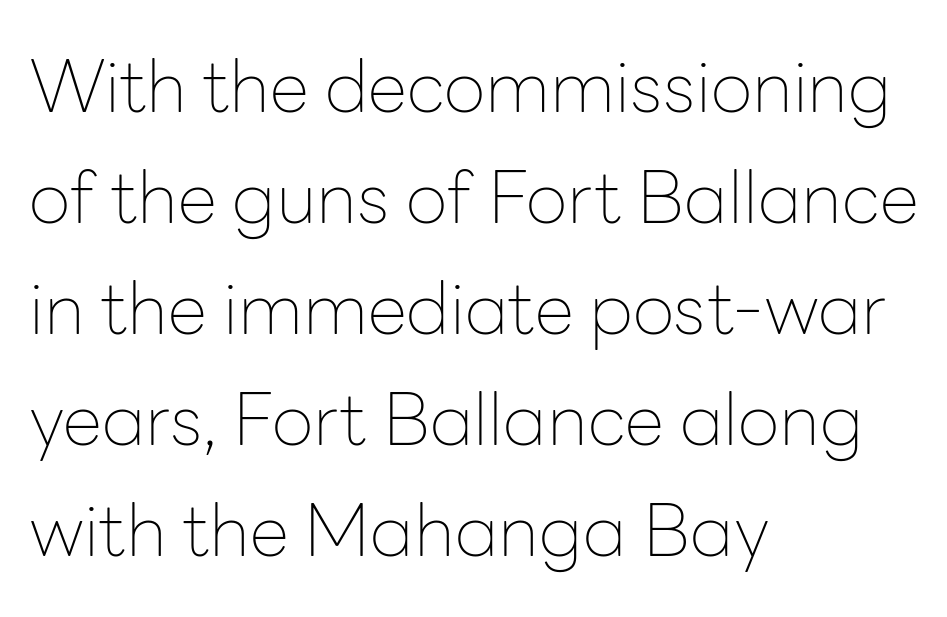
The image shows 72 px thin sans-serif type, upright; set left-aligned, normal line spacing (1.54x), normal letter spacing, not underlined; low stroke contrast and a medium x-height.
